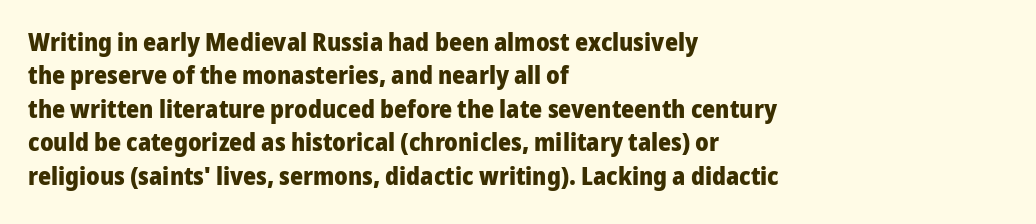
The image shows 25 px bold type, upright; set left-aligned, normal line spacing (1.34x), normal letter spacing, not underlined.
